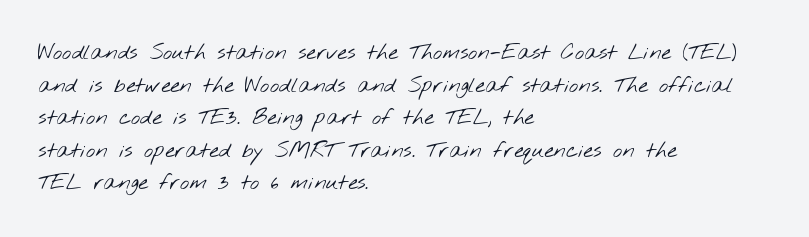
The image shows 22 px text type; set left-aligned, normal line spacing (1.48x), normal letter spacing, not underlined.
